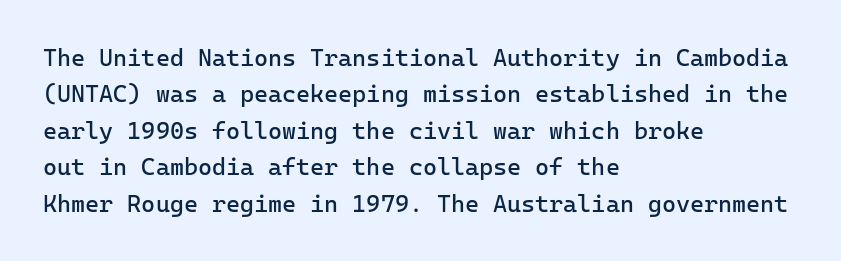
The image shows 24 px text type, upright; set left-aligned, normal line spacing (1.52x), normal letter spacing, not underlined.
